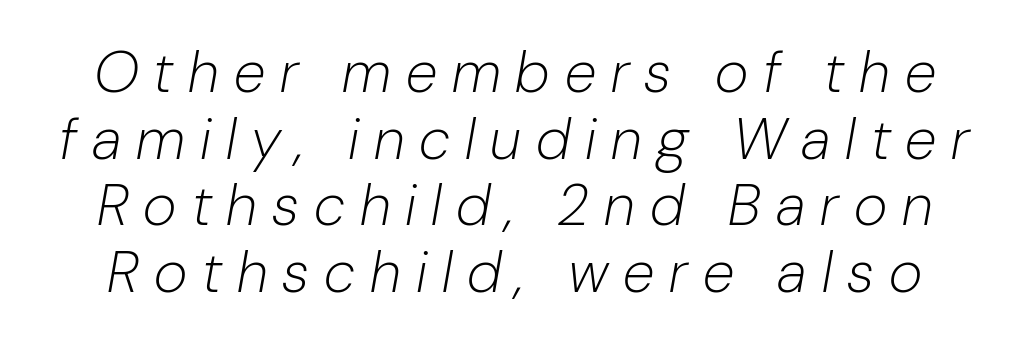
Q: Is the text bold? A: No.
Q: Is the text italic (slanted)? A: Yes, it leans right by about 10 degrees.
Q: Is the text underlined? A: No.
Q: Is the spacing between letters normal or unusually wide? A: Unusually wide.
Q: Is the spacing between lines tight, normal or loose? A: Tight.
Q: Width (condensed, normal, or wide)? A: Normal.
Q: Stroke contrast? A: Low.
Q: x-height? A: Medium.
Q: Monospaced? A: No.
